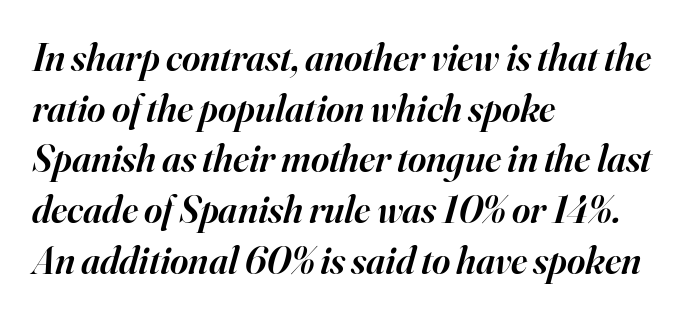
Q: Is the text bold? A: Semi-bold.
Q: Is the text italic (slanted)? A: Yes, it leans right by about 16 degrees.
Q: Is the typeface a serif or a sans-serif typeface? A: Serif.
Q: Is the text underlined? A: No.
Q: How is the paragraph aligned? A: Left-aligned.
Q: Is the spacing between letters normal or unusually wide? A: Normal.
Q: Is the spacing between lines tight, normal or loose? A: Normal.
Q: Width (condensed, normal, or wide)? A: Normal.
Q: Stroke contrast? A: High.
Q: x-height? A: Small.
Q: Monospaced? A: No.
